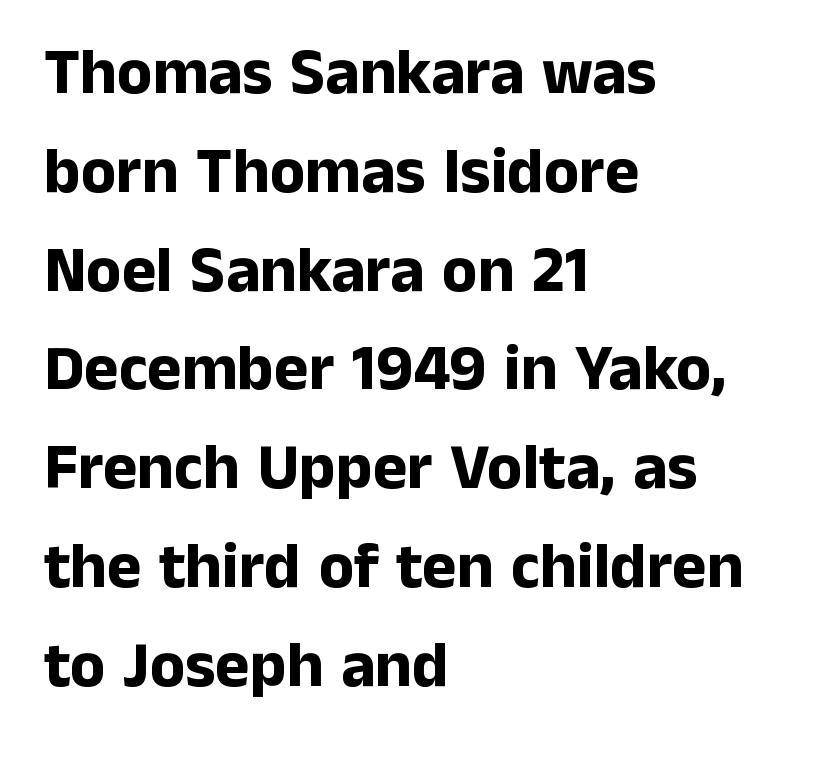
This sample keeps an unexceptional amount of space between lines. Plain, unruled lines of type. These lines were composed using upright roman letters. One-word summary of the alignment: left. A typesetter would call this proportional, since set widths differ per character. Is this a sans? Yes — the strokes have no serifs.
